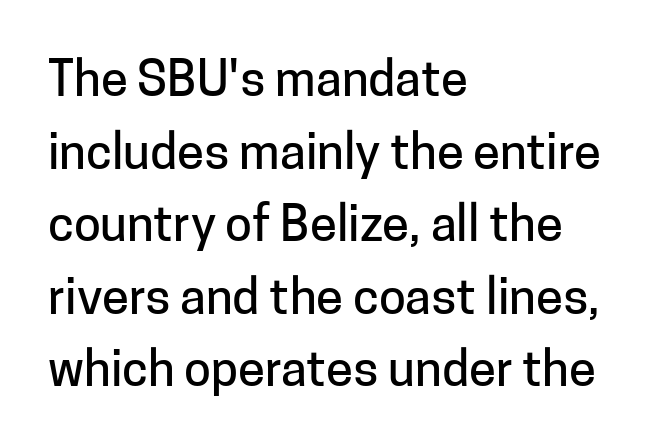
Q: Is the text italic (slanted)? A: No, it is upright.
Q: Is the typeface a serif or a sans-serif typeface? A: Sans-serif.
Q: Is the text underlined? A: No.
Q: How is the paragraph aligned? A: Left-aligned.
Q: Is the spacing between letters normal or unusually wide? A: Normal.
Q: Is the spacing between lines tight, normal or loose? A: Normal.
Q: Width (condensed, normal, or wide)? A: Normal.
Q: Stroke contrast? A: Low.
Q: x-height? A: Medium.
Q: Monospaced? A: No.
